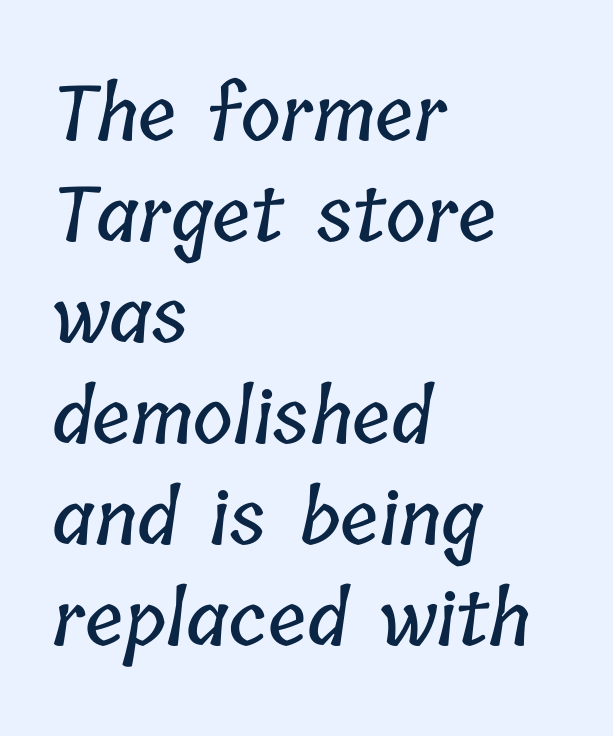
This rendering uses left alignment, leaving the right contour irregular. The area under the type is left untouched. Here the glyphs are tracked normally, forming tight word shapes. Vertically, the passage feels balanced, rows spaced as you'd expect. Each letter keeps its own natural width here, so spacing adapts to shape.
